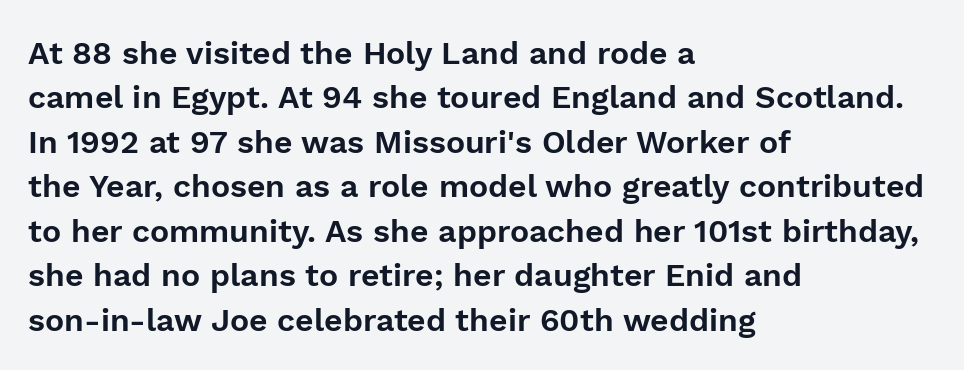
{"serif": "no", "italic": "no", "width": "normal", "stroke_contrast": "low", "x_height": "medium", "monospaced": "no", "underline": "no", "align": "left", "line_spacing": "normal", "line_spacing_ratio": 1.39, "letter_spacing": "normal", "letter_spacing_em": 0.0, "glyph_px": 32}
